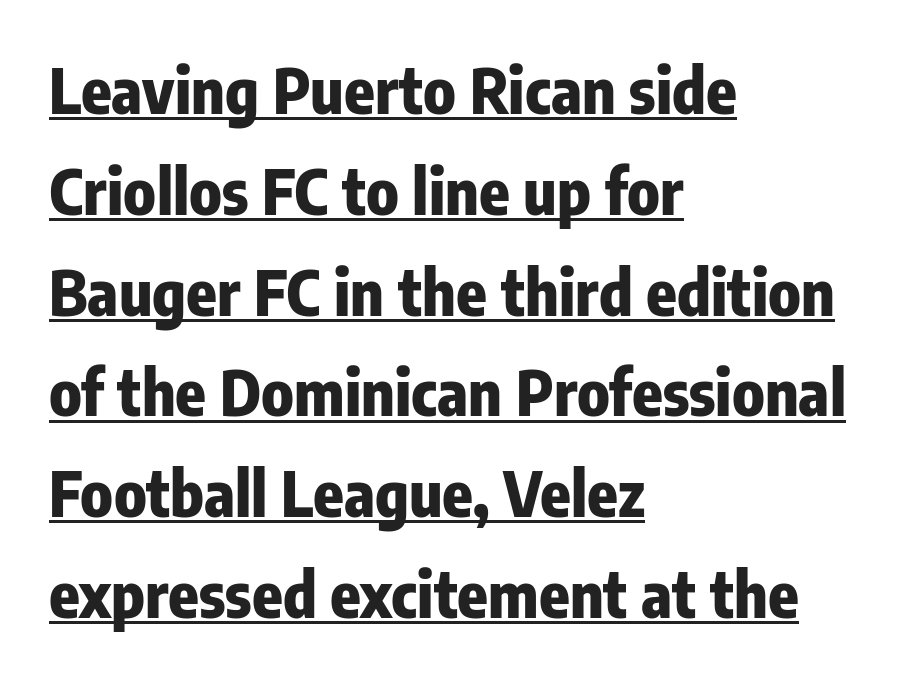
Q: Is the text bold? A: Yes.
Q: Is the text italic (slanted)? A: No, it is upright.
Q: Is the typeface a serif or a sans-serif typeface? A: Sans-serif.
Q: Is the text underlined? A: Yes.
Q: How is the paragraph aligned? A: Left-aligned.
Q: Is the spacing between letters normal or unusually wide? A: Normal.
Q: Is the spacing between lines tight, normal or loose? A: Normal.
Q: Width (condensed, normal, or wide)? A: Condensed.
Q: Stroke contrast? A: Low.
Q: x-height? A: Medium.
Q: Monospaced? A: No.
